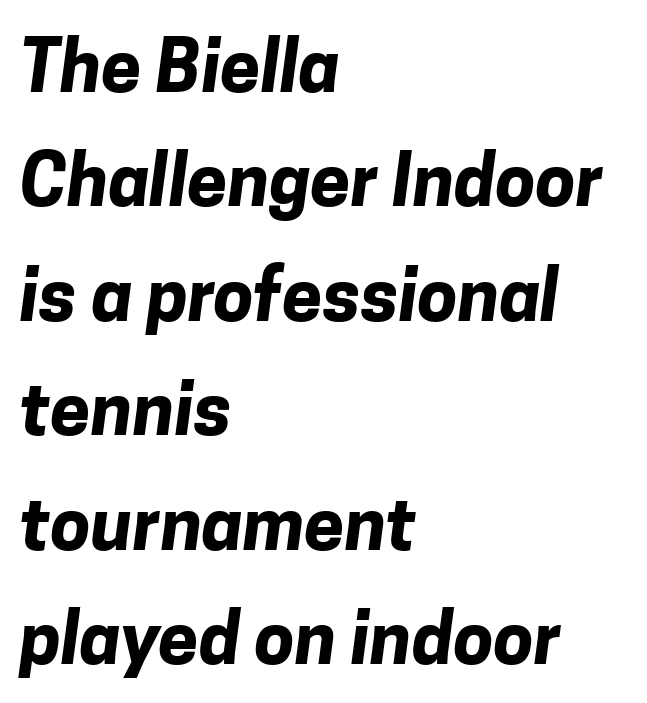
{"serif": "no", "bold": "yes", "weight": "bold", "width": "normal", "stroke_contrast": "low", "x_height": "medium", "monospaced": "no", "underline": "no", "align": "left", "line_spacing": "normal", "line_spacing_ratio": 1.59, "letter_spacing": "normal", "letter_spacing_em": 0.0, "glyph_px": 72}
